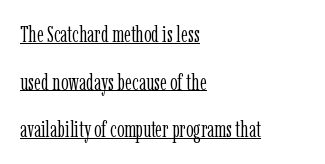
{"italic": "no", "bold": "no", "underline": "yes", "align": "left", "line_spacing": "loose", "line_spacing_ratio": 2.07, "letter_spacing": "normal", "letter_spacing_em": 0.0, "glyph_px": 23}
